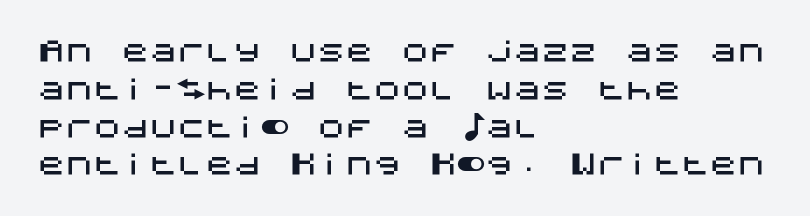
The type is set solid horizontally, with unmodified tracking. A classic flush-left, rag-right setting is used for this passage. How would I describe the line gaps? Plain and ordinary. When letters stand straight like this, we call the style roman or upright.
